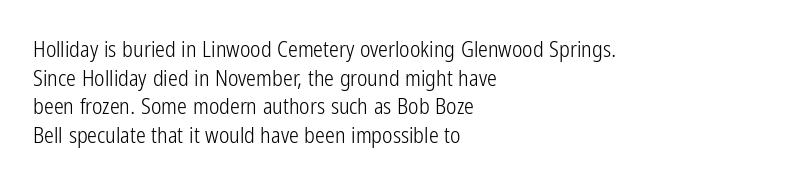
Check the space under the baseline: it is left empty. Characters follow at the spacing the type designer built in. These glyphs show unthickened strokes, regular width or finer. This is the regular roman posture of the typeface. A typesetter would call this leading conventional body-copy spacing. The compositor pushed each line to the left boundary.
